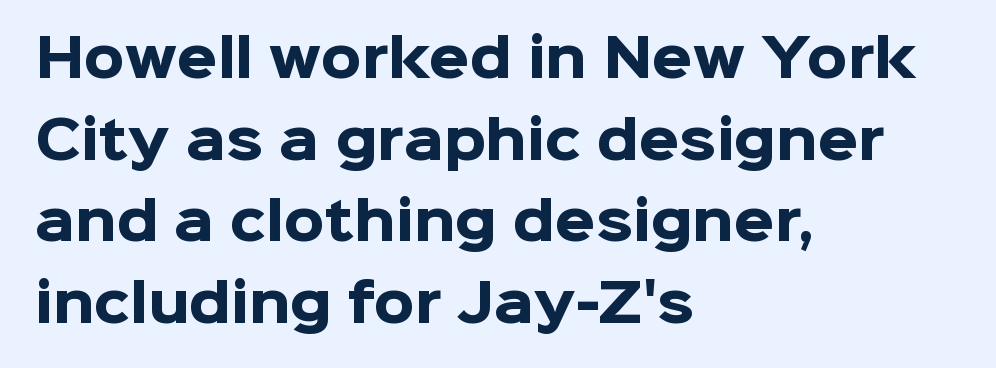
Q: Is the text bold? A: Yes.
Q: Is the text italic (slanted)? A: No, it is upright.
Q: Is the typeface a serif or a sans-serif typeface? A: Sans-serif.
Q: Is the text underlined? A: No.
Q: How is the paragraph aligned? A: Left-aligned.
Q: Is the spacing between letters normal or unusually wide? A: Normal.
Q: Is the spacing between lines tight, normal or loose? A: Normal.
Q: Width (condensed, normal, or wide)? A: Normal.
Q: Stroke contrast? A: Low.
Q: x-height? A: Medium.
Q: Monospaced? A: No.
